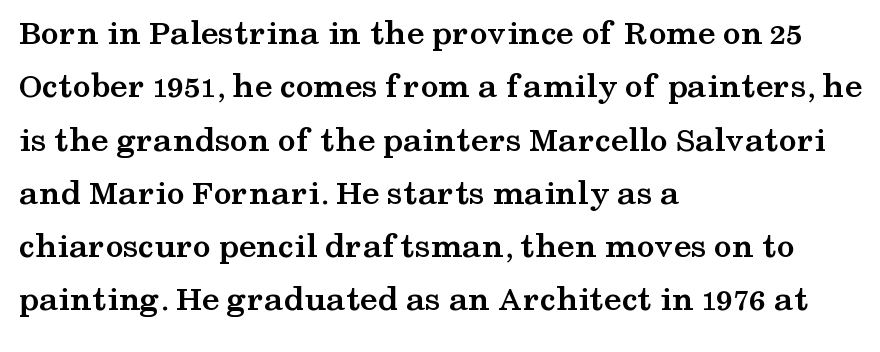
{"serif": "yes", "italic": "no", "bold": "yes", "weight": "semibold", "width": "wide", "stroke_contrast": "medium", "x_height": "medium", "monospaced": "no", "underline": "no", "align": "left", "line_spacing": "normal", "line_spacing_ratio": 1.48, "letter_spacing": "normal", "letter_spacing_em": 0.0, "glyph_px": 36}
